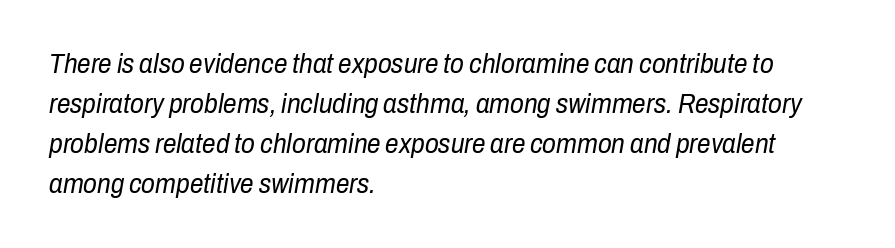
The area under the type is left untouched. The rendering anchors every line to the left-hand side. Italic? Definitely — the glyphs are oblique. You could call the tracking neutral — neither tight nor loose.
